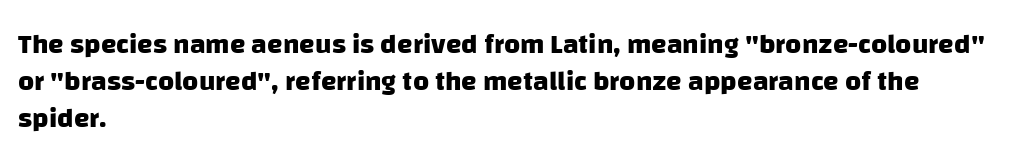
Q: Is the text bold? A: Yes.
Q: Is the typeface a serif or a sans-serif typeface? A: Sans-serif.
Q: Is the text underlined? A: No.
Q: How is the paragraph aligned? A: Left-aligned.
Q: Is the spacing between letters normal or unusually wide? A: Normal.
Q: Is the spacing between lines tight, normal or loose? A: Normal.
Q: Width (condensed, normal, or wide)? A: Normal.
Q: Stroke contrast? A: Low.
Q: x-height? A: Large.
Q: Monospaced? A: No.
